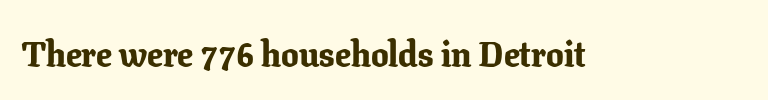
Q: Is the text bold? A: Yes.
Q: Is the text italic (slanted)? A: No, it is upright.
Q: Is the typeface a serif or a sans-serif typeface? A: Serif.
Q: Is the text underlined? A: No.
Q: Is the spacing between letters normal or unusually wide? A: Normal.
Q: Width (condensed, normal, or wide)? A: Normal.
Q: Stroke contrast? A: Low.
Q: x-height? A: Medium.
Q: Monospaced? A: No.
